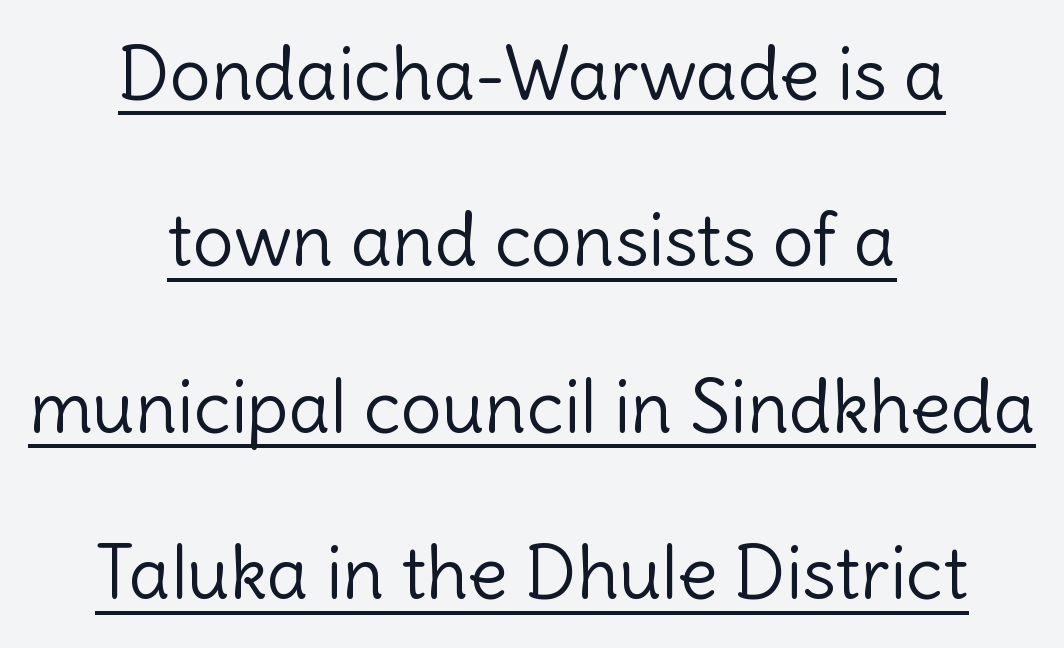
Is there much room between lines? Yes — plenty of vertical air separates them. Posture: straight, roman, zero tilt. Letters have the restrained weight of plain body copy at most. Classification — sans serif. Visually the block forms a symmetrical silhouette, jagged on both flanks.
